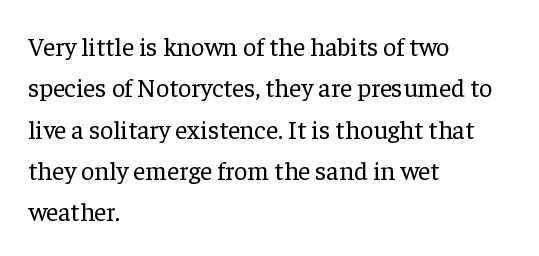
The image shows 26 px text type, upright; set left-aligned, normal line spacing (1.59x), normal letter spacing, not underlined.
